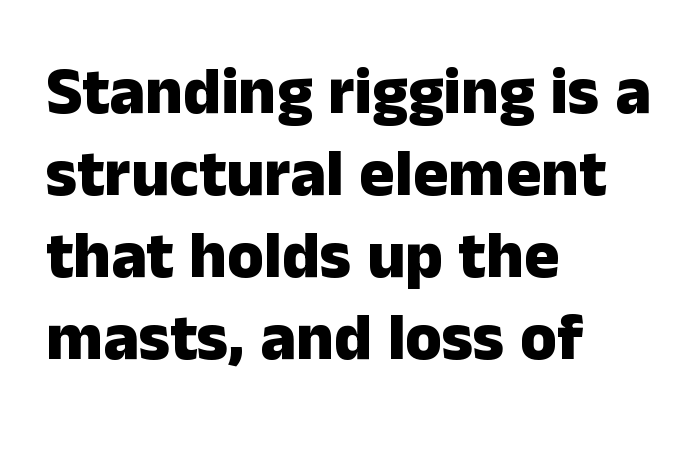
Q: Is the text bold? A: Yes.
Q: Is the text italic (slanted)? A: No, it is upright.
Q: Is the typeface a serif or a sans-serif typeface? A: Sans-serif.
Q: Is the text underlined? A: No.
Q: How is the paragraph aligned? A: Left-aligned.
Q: Is the spacing between letters normal or unusually wide? A: Normal.
Q: Width (condensed, normal, or wide)? A: Normal.
Q: Stroke contrast? A: Low.
Q: x-height? A: Medium.
Q: Monospaced? A: No.
